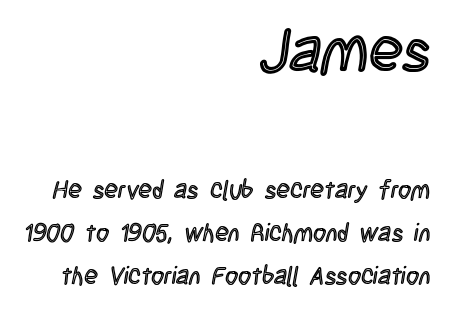
Q: Is the text italic (slanted)? A: Yes.
Q: Is the text underlined? A: No.
Q: How is the paragraph aligned? A: Right-aligned.
Q: Is the spacing between letters normal or unusually wide? A: Normal.
Q: Which block of text is set in a larger size, the first (top) or the second (bottom)? A: The first (top) one.
Q: Width (condensed, normal, or wide)? A: Condensed.
Q: x-height? A: Large.
Q: Monospaced? A: No.
